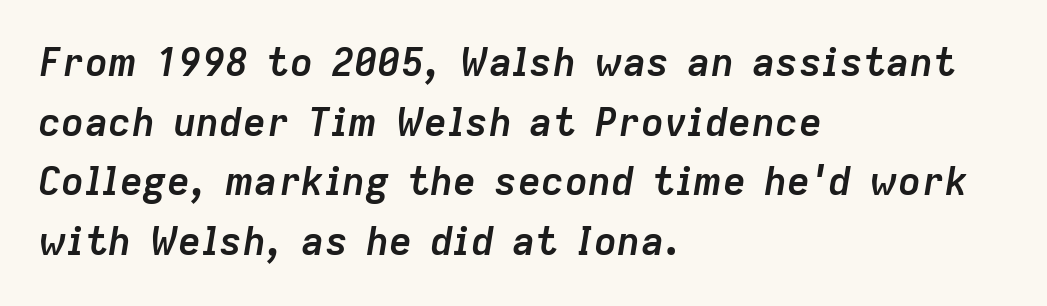
{"italic": "yes", "lean": "right", "slant_degrees": 9, "bold": "yes", "weight": "semibold", "width": "normal", "stroke_contrast": "low", "x_height": "medium", "monospaced": "no", "underline": "no", "align": "left", "line_spacing": "normal", "line_spacing_ratio": 1.53, "letter_spacing": "normal", "letter_spacing_em": 0.0, "glyph_px": 39}
